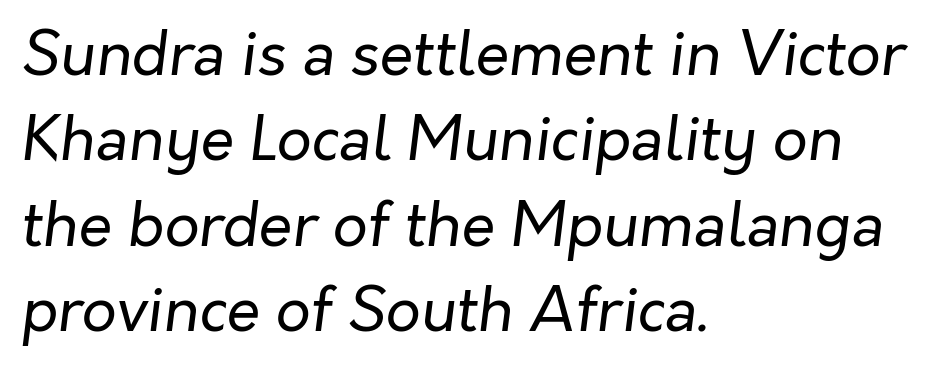
Q: Is the text bold? A: No.
Q: Is the text italic (slanted)? A: Yes, it leans right by about 7 degrees.
Q: Is the text underlined? A: No.
Q: How is the paragraph aligned? A: Left-aligned.
Q: Is the spacing between letters normal or unusually wide? A: Normal.
Q: Is the spacing between lines tight, normal or loose? A: Normal.
Q: Width (condensed, normal, or wide)? A: Normal.
Q: Stroke contrast? A: Low.
Q: x-height? A: Medium.
Q: Monospaced? A: No.
